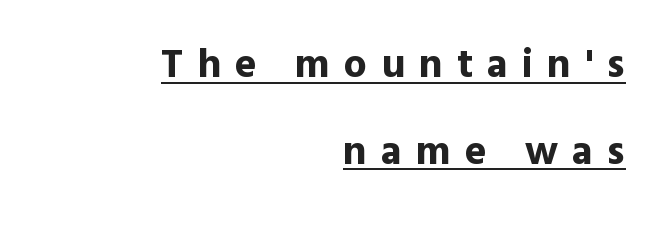
Q: Is the text bold? A: Yes.
Q: Is the text italic (slanted)? A: No, it is upright.
Q: Is the typeface a serif or a sans-serif typeface? A: Sans-serif.
Q: Is the text underlined? A: Yes.
Q: How is the paragraph aligned? A: Right-aligned.
Q: Is the spacing between letters normal or unusually wide? A: Unusually wide.
Q: Is the spacing between lines tight, normal or loose? A: Loose.
Q: Width (condensed, normal, or wide)? A: Normal.
Q: x-height? A: Medium.
Q: Monospaced? A: No.
